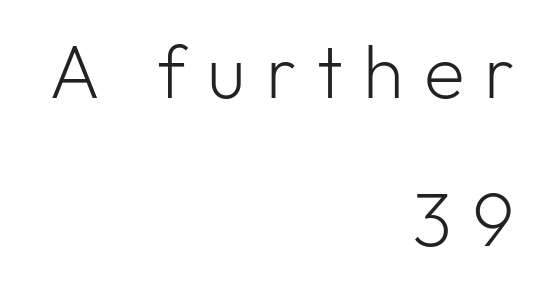
The image shows 75 px light sans-serif type, upright; set right-aligned, loose line spacing (1.98x), unusually wide letter spacing (+0.27 em), not underlined; low stroke contrast and a medium x-height.
